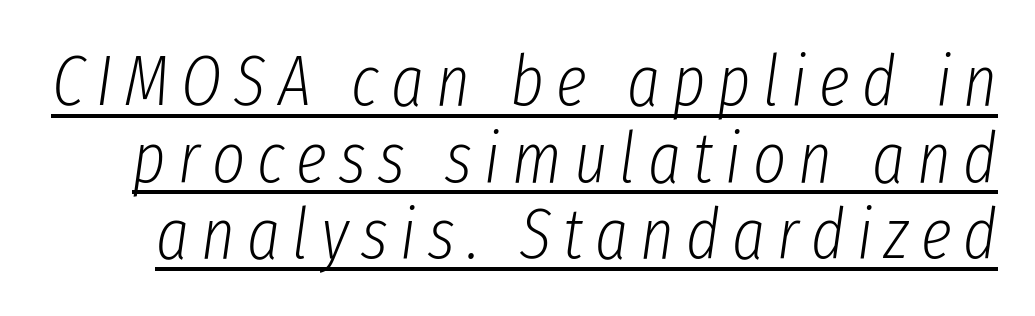
The image shows 71 px light, condensed type, italic (leaning right); set tight line spacing (1.08x), underlined; low stroke contrast and a medium x-height.
